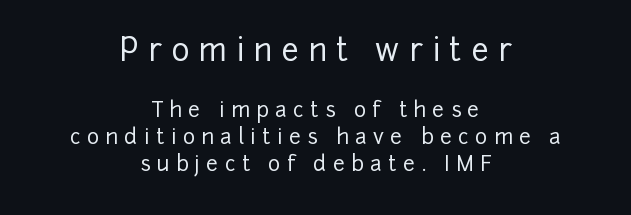
The passage shown is typed in a proportional face where columns would drift. Tracking value appears strongly positive — letters spread wide. The space beneath each line is pristine and unruled. Do the letters lean? They stand straight.
